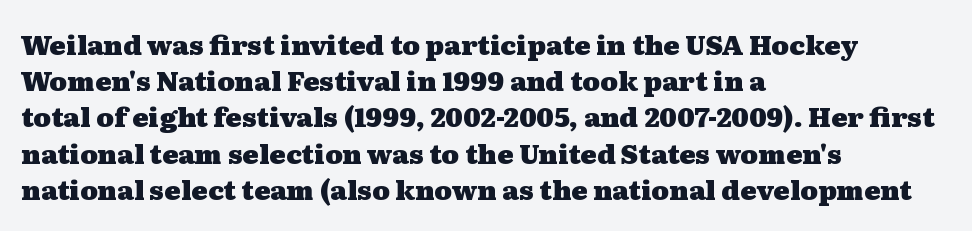
The image shows 27 px bold type, upright; set left-aligned, normal line spacing (1.34x), normal letter spacing, not underlined.
